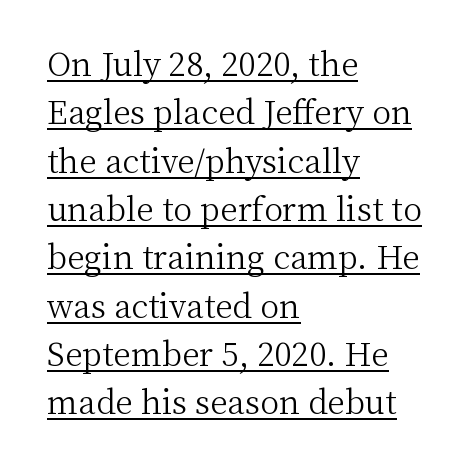
Which margin do the lines hug? The left one — the right edge is uneven. The face used here is proportionally spaced, like ordinary book or web type. Quick note: underline on. Words appear dense and cohesive because spacing is normal. Little horizontal feet cap the strokes, marking this as serif type. On a weight scale, this lands at 450 or below.
